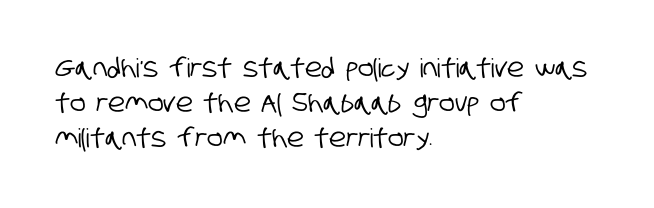
The image shows 26 px text type; set left-aligned, normal line spacing (1.35x), normal letter spacing, not underlined.
